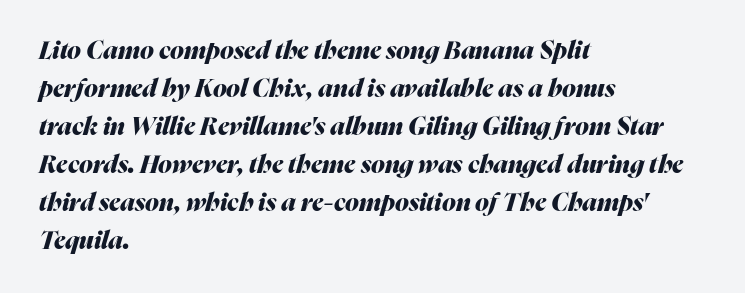
Q: Is the text bold? A: Yes.
Q: Is the text italic (slanted)? A: Yes, it leans right by about 16 degrees.
Q: Is the text underlined? A: No.
Q: How is the paragraph aligned? A: Left-aligned.
Q: Is the spacing between letters normal or unusually wide? A: Normal.
Q: Is the spacing between lines tight, normal or loose? A: Normal.
